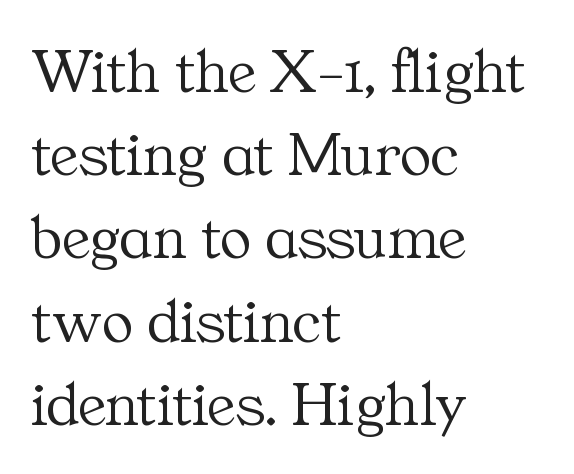
The image shows 65 px light serif type, upright; set left-aligned, normal line spacing (1.28x), normal letter spacing, not underlined; medium stroke contrast and a medium x-height.
